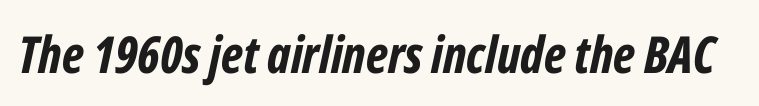
Q: Is the text bold? A: Yes.
Q: Is the text italic (slanted)? A: Yes, it leans right by about 12 degrees.
Q: Is the text underlined? A: No.
Q: Is the spacing between letters normal or unusually wide? A: Normal.
Q: Width (condensed, normal, or wide)? A: Condensed.
Q: Stroke contrast? A: Low.
Q: x-height? A: Medium.
Q: Monospaced? A: No.
